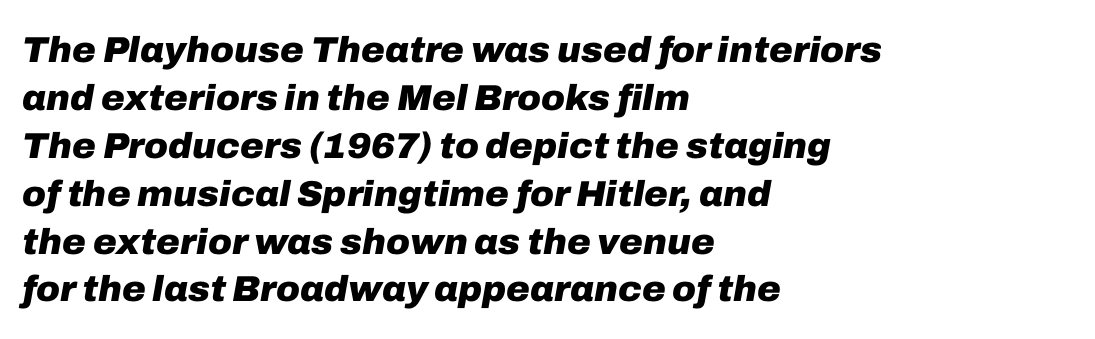
Q: Is the text bold? A: Yes.
Q: Is the text italic (slanted)? A: Yes, it leans right by about 10 degrees.
Q: Is the text underlined? A: No.
Q: How is the paragraph aligned? A: Left-aligned.
Q: Is the spacing between letters normal or unusually wide? A: Normal.
Q: Is the spacing between lines tight, normal or loose? A: Normal.
Q: Width (condensed, normal, or wide)? A: Normal.
Q: Stroke contrast? A: Low.
Q: x-height? A: Medium.
Q: Monospaced? A: No.
